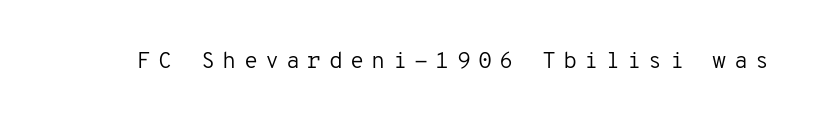
A typesetter would call this heavily tracked-out type. Bold? No — there's no thickening of the strokes. Every stem runs plumb, perpendicular to the baseline. The words here are not underlined.
